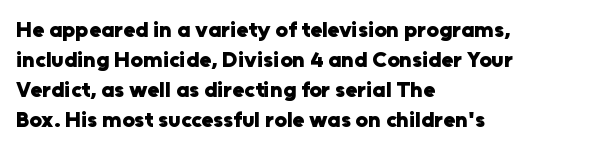
Q: Is the text bold? A: Yes.
Q: Is the text italic (slanted)? A: No, it is upright.
Q: Is the text underlined? A: No.
Q: How is the paragraph aligned? A: Left-aligned.
Q: Is the spacing between letters normal or unusually wide? A: Normal.
Q: Is the spacing between lines tight, normal or loose? A: Normal.
